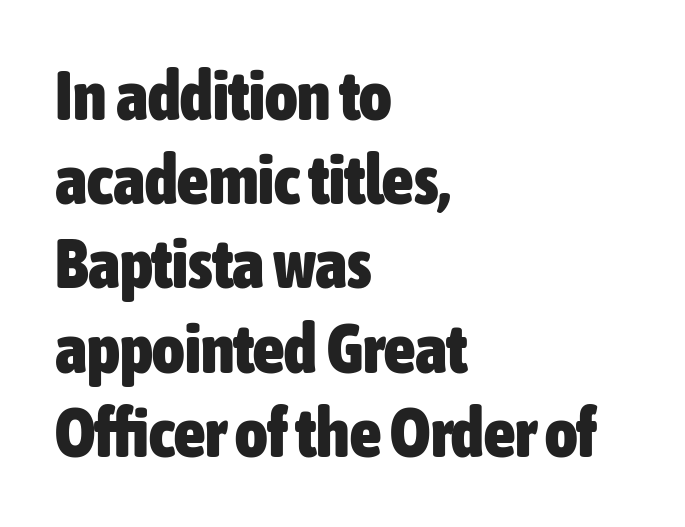
The image shows 69 px heavy, condensed sans-serif type, upright; set left-aligned, line spacing 1.22x, normal letter spacing, not underlined; low stroke contrast and a medium x-height.
